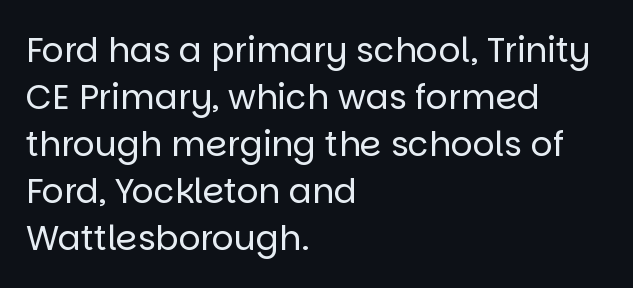
Caption: standard tracking, unaltered. Does the leading feel generous? No, just average. Heft: none added — not bold. The strip under each line holds only bare page. Proportional: the letters do not fall into vertical columns. These lines were composed using upright roman letters.
